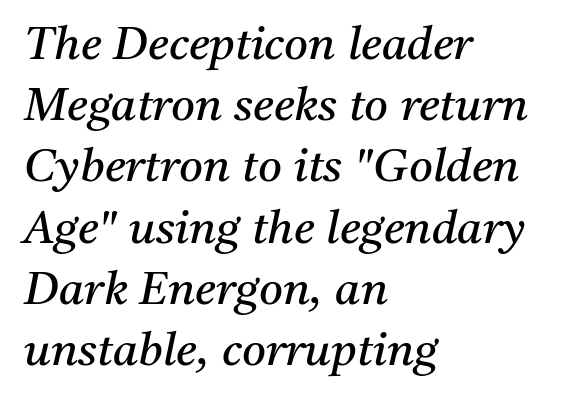
{"serif": "yes", "italic": "yes", "lean": "right", "slant_degrees": 11, "bold": "no", "weight": "regular", "width": "normal", "stroke_contrast": "medium", "x_height": "medium", "monospaced": "no", "underline": "no", "align": "left", "line_spacing": "normal", "line_spacing_ratio": 1.33, "letter_spacing": "normal", "letter_spacing_em": 0.0, "glyph_px": 46}
